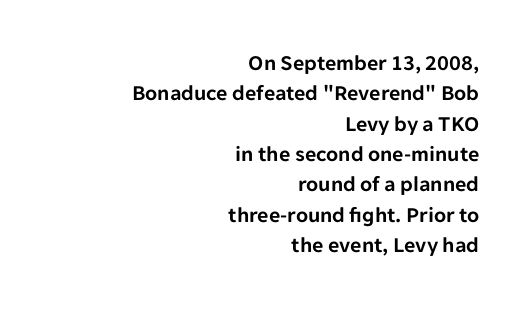
Every character sits straight up, as roman type does. Decoration check: the copy has no underline. How are the letters spaced? Ordinarily, with no added tracking. Each line ends at the same right margin while the left side varies. Vertical spacing — default.
